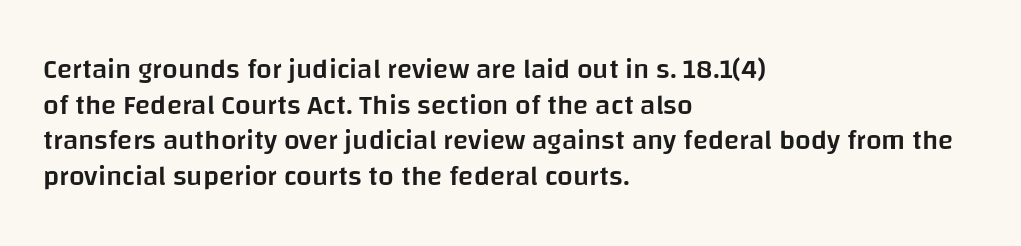
The image shows 28 px semibold sans-serif type, upright; set left-aligned, normal line spacing (1.27x), normal letter spacing, not underlined; low stroke contrast and a large x-height.
